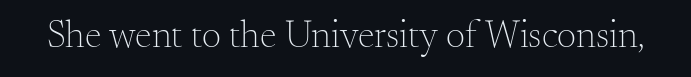
You could not count columns in this text — the font is proportionally spaced. Serif or sans? Serif — the stroke terminals have little feet. Does extra space separate the letters? No, they use regular spacing. Nope, not italic — everything's standing straight.
